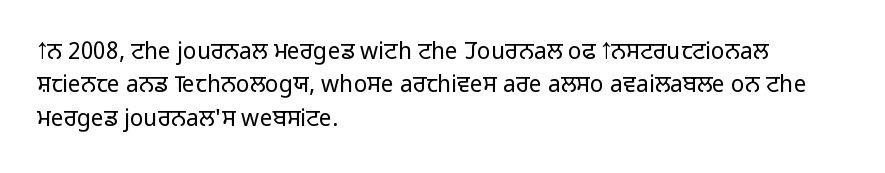
The image shows 23 px text type, upright; set left-aligned, normal line spacing (1.45x), normal letter spacing, not underlined.
